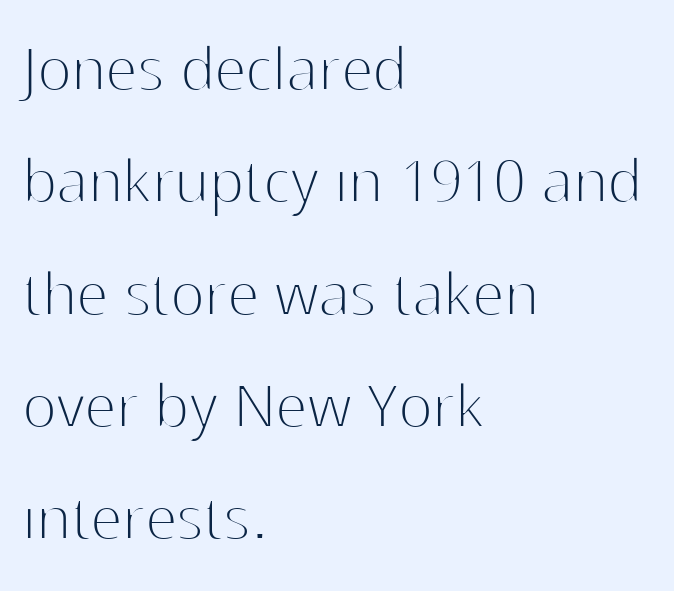
The image shows 72 px thin sans-serif type, upright; set left-aligned, normal line spacing (1.56x), normal letter spacing, not underlined; high stroke contrast and a medium x-height.
